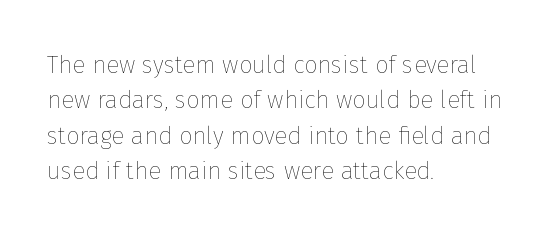
The image shows 24 px text type, upright; set left-aligned, normal line spacing (1.47x), normal letter spacing, not underlined.
